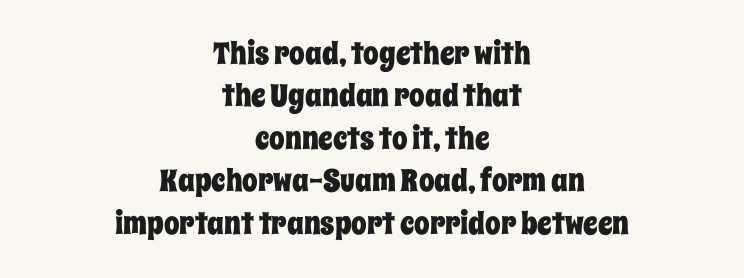
Students, note that the glyphs here touch the page at normal intervals. The typography opts for an upright posture over an oblique one. The face used here is proportionally spaced, like ordinary book or web type. Compared with typical paragraphs, the rows here are spaced about the same. The compositor balanced each line on the midline.
